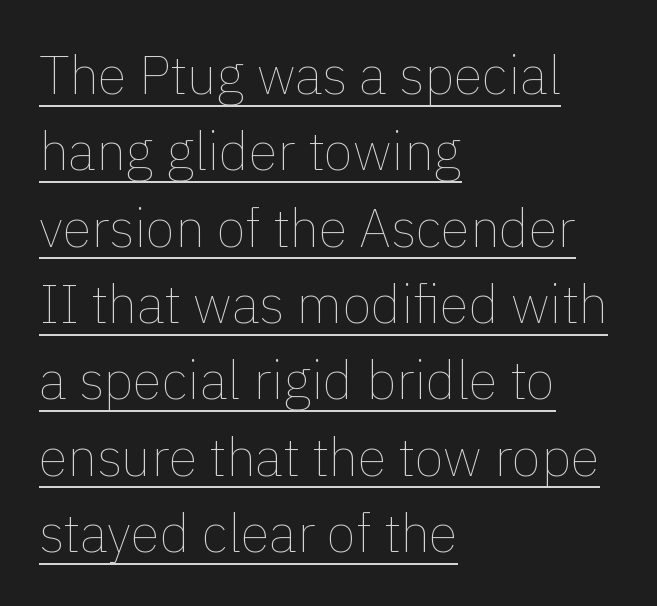
Weight: not bold — regular or lighter. The letters stand upright; this is a roman face. Descenders here cross a horizontal rule under the line. Caption: standard tracking, unaltered.
